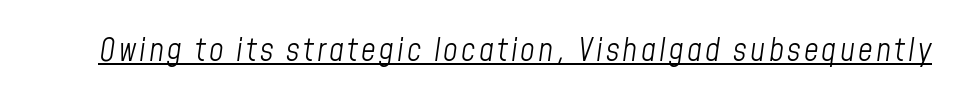
Tall strokes in this sample are angled rather than plumb. Descenders here cross a horizontal rule under the line. Here the designer chose a conventional face with non-uniform glyph widths. A quiet, ordinary-to-light weight characterises the typeface.
